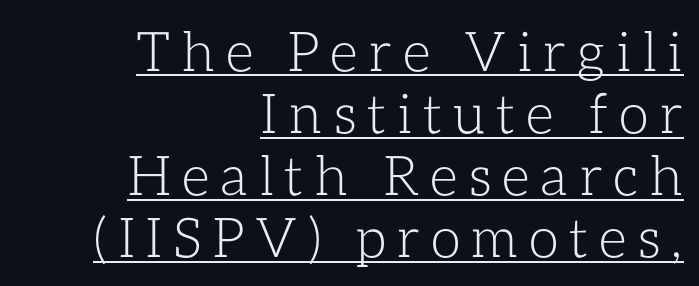
{"italic": "no", "bold": "no", "weight": "light", "width": "normal", "stroke_contrast": "low", "x_height": "medium", "monospaced": "no", "underline": "yes", "align": "right", "line_spacing": "tight", "line_spacing_ratio": 1.13, "glyph_px": 55}
